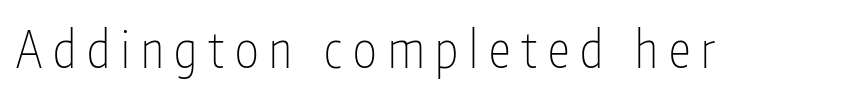
Are there feet on the stems? There aren't — it's a sans. The face used here is rendered with a markedly widened letterfit. Underline: absent. This sample has the flowing, uneven cadence of proportional lettering.
